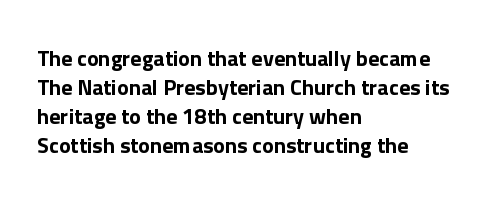
{"italic": "no", "underline": "no", "align": "left", "line_spacing": "normal", "line_spacing_ratio": 1.32, "letter_spacing": "normal", "letter_spacing_em": 0.0, "glyph_px": 22}
